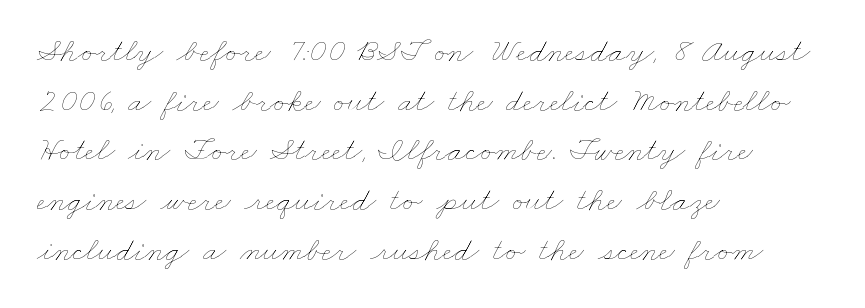
The image shows 34 px thin, wide type; set left-aligned, normal line spacing (1.46x), normal letter spacing, not underlined; low stroke contrast and a small x-height.
